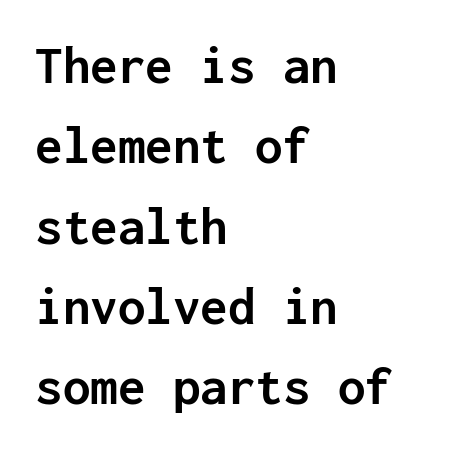
The image shows 55 px semibold sans-serif type, upright, monospaced; set left-aligned, normal line spacing (1.46x), normal letter spacing, not underlined; low stroke contrast and a medium x-height.
